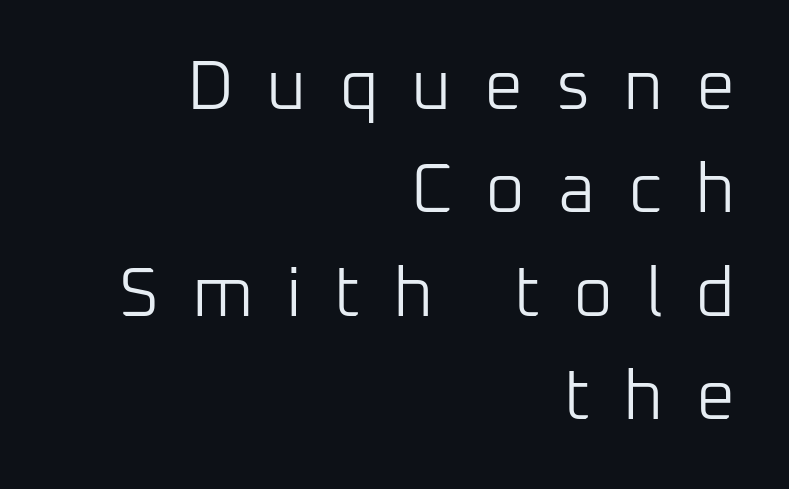
Display-style spreading of the glyphs; the letterfit is very open. The block of text has a typical density, with ordinary space between rows. Anything drawn beneath the words? Only blank space. Do the letters lean? They stand straight. Spacing verdict: proportional, widths tailored to each character. Casual observation: everything's shoved over to the right.
